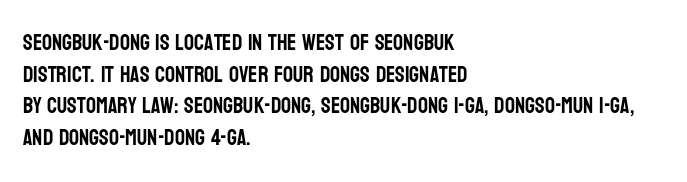
Q: Is the text italic (slanted)? A: No, it is upright.
Q: Is the text underlined? A: No.
Q: How is the paragraph aligned? A: Left-aligned.
Q: Is the spacing between letters normal or unusually wide? A: Normal.
Q: Is the spacing between lines tight, normal or loose? A: Normal.
